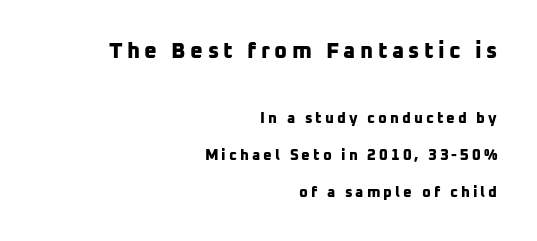
Q: Is the text bold? A: Yes.
Q: Is the text underlined? A: No.
Q: How is the paragraph aligned? A: Right-aligned.
Q: Is the spacing between letters normal or unusually wide? A: Unusually wide.
Q: Is the spacing between lines tight, normal or loose? A: Loose.
Q: Which block of text is set in a larger size, the first (top) or the second (bottom)? A: The first (top) one.
